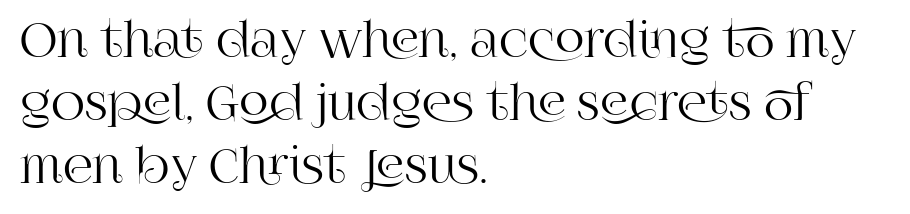
{"serif": "yes", "italic": "no", "width": "normal", "stroke_contrast": "high", "x_height": "large", "monospaced": "no", "underline": "no", "align": "left", "line_spacing": "normal", "line_spacing_ratio": 1.34, "letter_spacing": "normal", "letter_spacing_em": 0.0, "glyph_px": 47}
